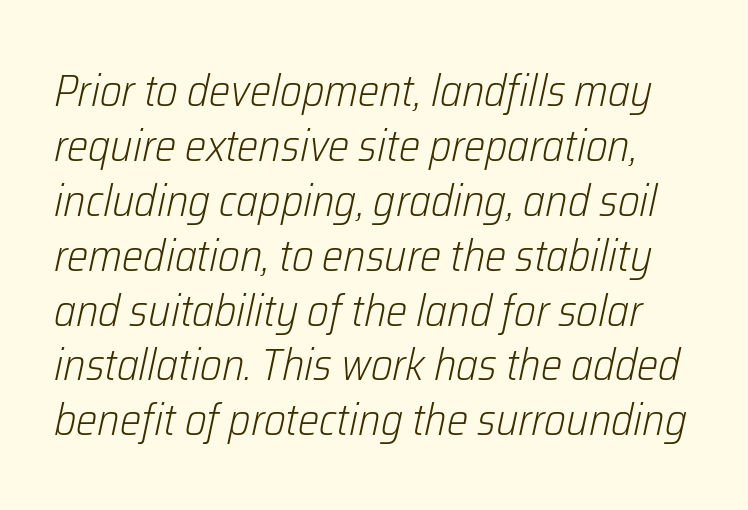
Standard letterfit; no display-style spreading of the glyphs. This sample uses an oblique cut, with every glyph tilted off the vertical. Check the space under the baseline: it is left empty. This sample has the flowing, uneven cadence of proportional lettering. The weight tops out at a normal text grade.
